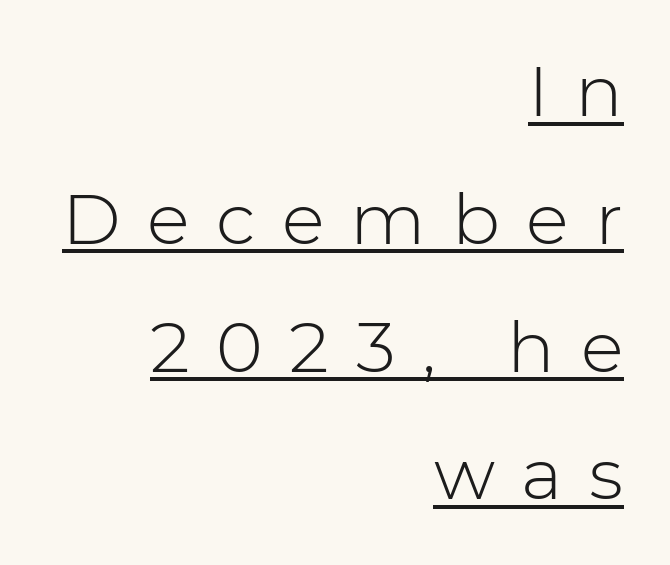
The image shows 71 px light sans-serif type, upright; set right-aligned, line spacing 1.8x, unusually wide letter spacing (+0.37 em), underlined; low stroke contrast and a medium x-height.
